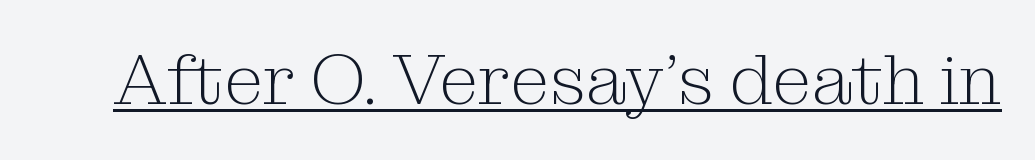
Q: Is the text bold? A: No.
Q: Is the text italic (slanted)? A: No, it is upright.
Q: Is the typeface a serif or a sans-serif typeface? A: Serif.
Q: Is the text underlined? A: Yes.
Q: Is the spacing between letters normal or unusually wide? A: Normal.
Q: Width (condensed, normal, or wide)? A: Normal.
Q: Stroke contrast? A: Medium.
Q: x-height? A: Medium.
Q: Monospaced? A: No.
